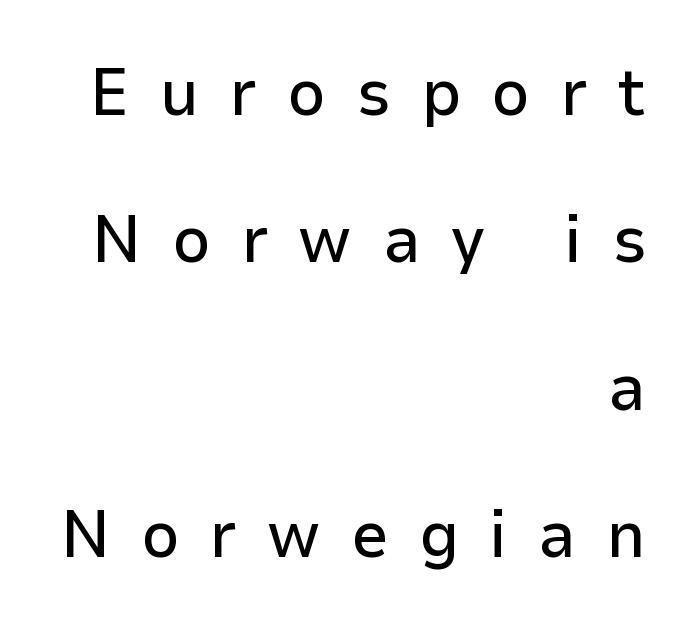
Q: Is the text italic (slanted)? A: No, it is upright.
Q: Is the typeface a serif or a sans-serif typeface? A: Sans-serif.
Q: Is the text underlined? A: No.
Q: How is the paragraph aligned? A: Right-aligned.
Q: Is the spacing between letters normal or unusually wide? A: Unusually wide.
Q: Is the spacing between lines tight, normal or loose? A: Loose.
Q: Width (condensed, normal, or wide)? A: Normal.
Q: Stroke contrast? A: Low.
Q: x-height? A: Medium.
Q: Monospaced? A: No.
